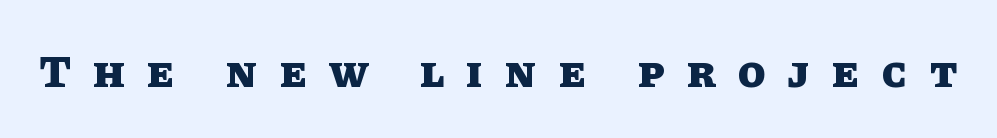
{"italic": "no", "bold": "yes", "weight": "heavy", "width": "normal", "stroke_contrast": "low", "x_height": "large", "monospaced": "no", "underline": "no", "letter_spacing": "wide", "letter_spacing_em": 0.5, "glyph_px": 45}
